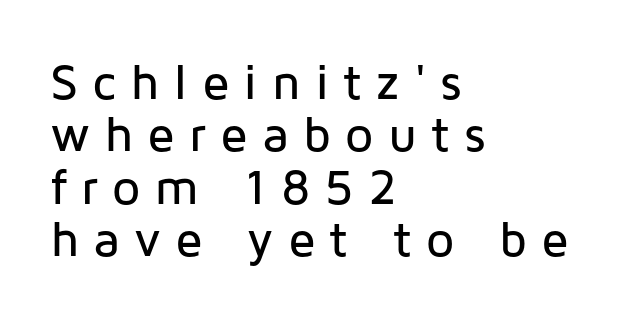
The image shows 50 px sans-serif type, upright; set left-aligned, tight line spacing (1.05x), unusually wide letter spacing (+0.28 em), not underlined; low stroke contrast and a medium x-height.
